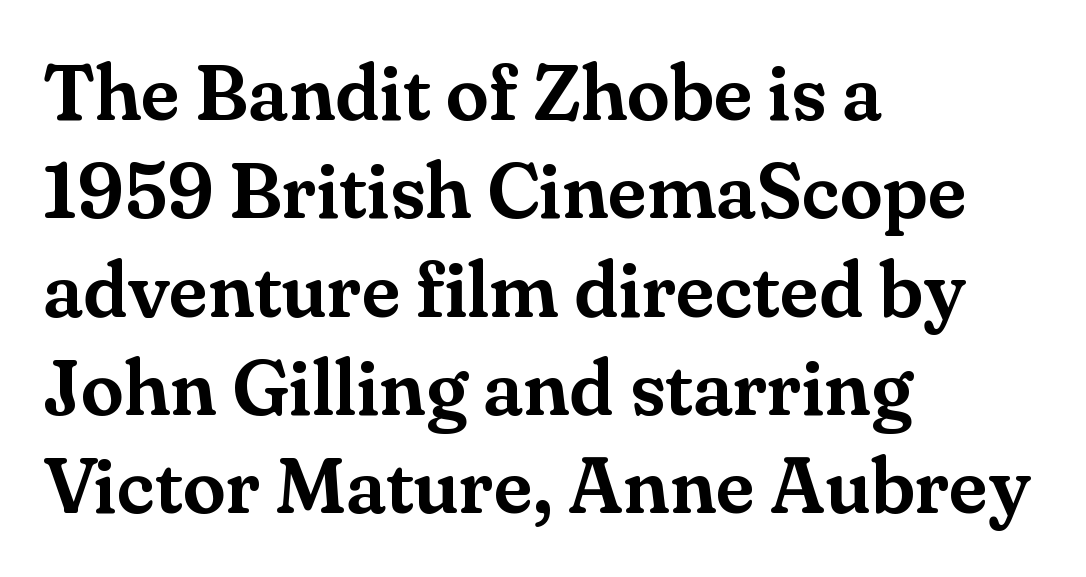
The horizontal fit of the characters is conventional and even. Notice how the passage keeps a crisp vertical edge on the left only. Ordinary non-slanted type is in use. Decoration check: the copy has no underline. A typesetter would call this leading conventional body-copy spacing. Character widths vary here, with narrow letters taking less room than wide ones.
